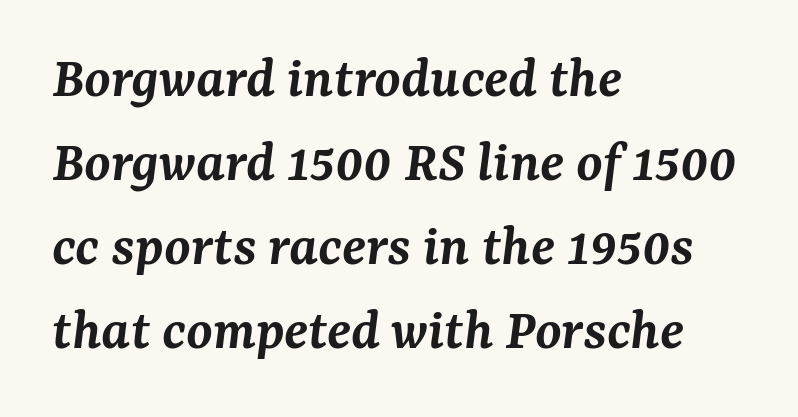
{"serif": "yes", "italic": "yes", "lean": "right", "slant_degrees": 7, "bold": "semi", "weight": "semibold", "width": "normal", "stroke_contrast": "medium", "x_height": "medium", "monospaced": "no", "underline": "no", "align": "left", "line_spacing": "normal", "line_spacing_ratio": 1.4, "letter_spacing": "normal", "letter_spacing_em": 0.0, "glyph_px": 60}
